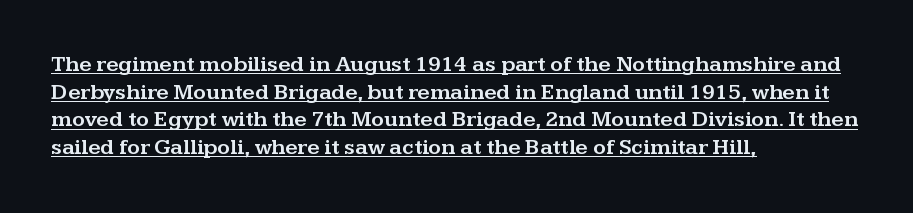
{"italic": "no", "underline": "yes", "align": "left", "line_spacing": "normal", "line_spacing_ratio": 1.26, "letter_spacing": "normal", "letter_spacing_em": 0.0, "glyph_px": 22}
